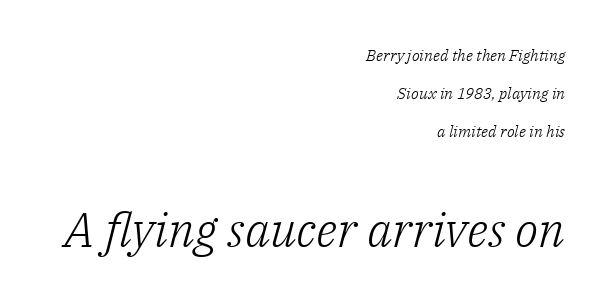
Airy leading. The baseline area is clear. To sum up the face: it has serifs. Which margin do the lines hug? The right one — the left edge is uneven. Characters follow at the spacing the type designer built in. The passage shown begins with its smaller block and ends with its larger one.
